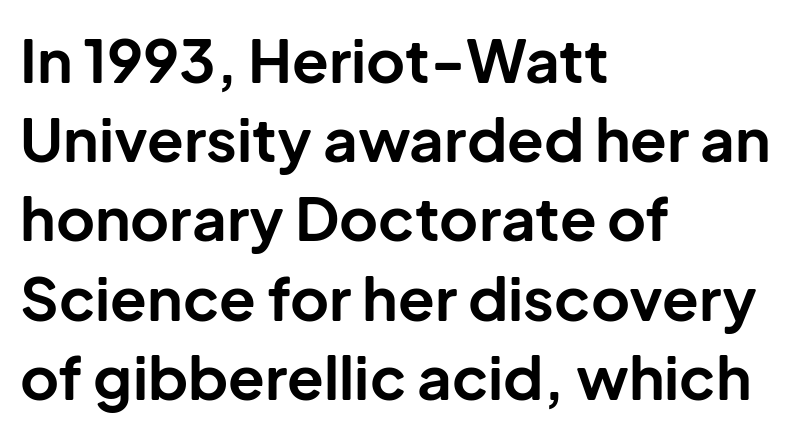
Is there any slant? The stems are plumb. Glyph-to-glyph distance matches everyday printed text. Here the designer chose a conventional face with non-uniform glyph widths. Regular leading.
